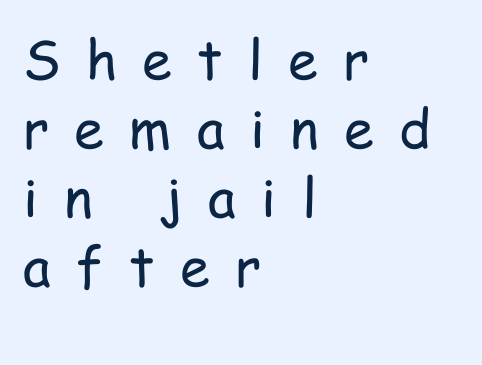
{"serif": "no", "italic": "no", "bold": "no", "weight": "regular", "width": "condensed", "stroke_contrast": "low", "x_height": "medium", "monospaced": "no", "underline": "no", "align": "left", "line_spacing": "normal", "line_spacing_ratio": 1.28, "letter_spacing": "wide", "letter_spacing_em": 0.47, "glyph_px": 54}
